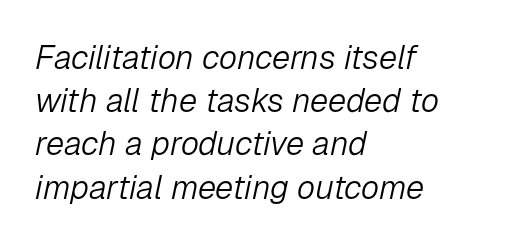
Q: Is the text bold? A: No.
Q: Is the text italic (slanted)? A: Yes, it leans right by about 12 degrees.
Q: Is the text underlined? A: No.
Q: How is the paragraph aligned? A: Left-aligned.
Q: Is the spacing between letters normal or unusually wide? A: Normal.
Q: Is the spacing between lines tight, normal or loose? A: Normal.
Q: Width (condensed, normal, or wide)? A: Normal.
Q: Stroke contrast? A: Low.
Q: x-height? A: Medium.
Q: Monospaced? A: No.
